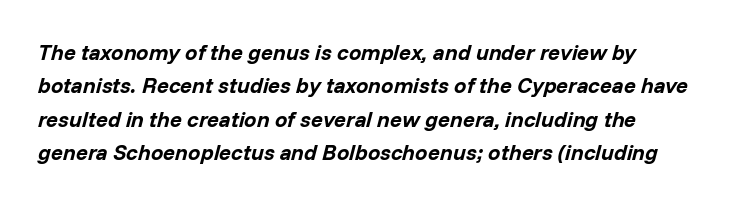
{"italic": "yes", "lean": "right", "slant_degrees": 14, "bold": "yes", "underline": "no", "align": "left", "line_spacing": "normal", "line_spacing_ratio": 1.52, "letter_spacing": "normal", "letter_spacing_em": 0.0, "glyph_px": 22}
